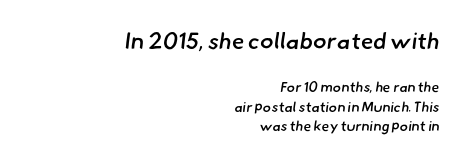
Q: Is the text bold? A: Semi-bold.
Q: Is the text underlined? A: No.
Q: How is the paragraph aligned? A: Right-aligned.
Q: Is the spacing between letters normal or unusually wide? A: Normal.
Q: Is the spacing between lines tight, normal or loose? A: Normal.
Q: Which block of text is set in a larger size, the first (top) or the second (bottom)? A: The first (top) one.
